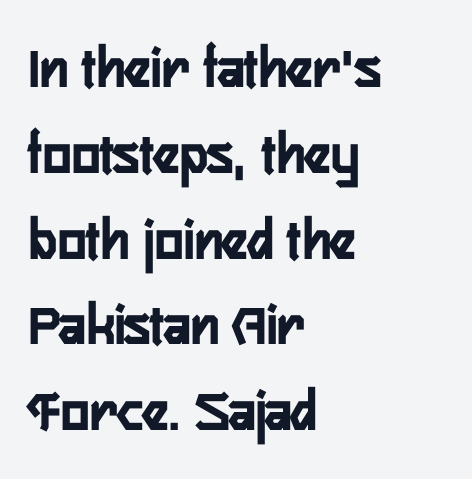
The image shows 60 px semibold, condensed sans-serif type, upright; set left-aligned, normal line spacing (1.43x), normal letter spacing, not underlined; low stroke contrast and a medium x-height.
